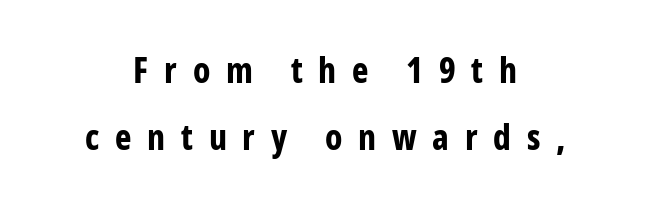
Does the leading feel generous? Absolutely, it's lavish. In terms of posture, this sample is upright. The strokes are fattened all the way to bold. The tracking jumps out immediately: characters are airy and widely separated.
